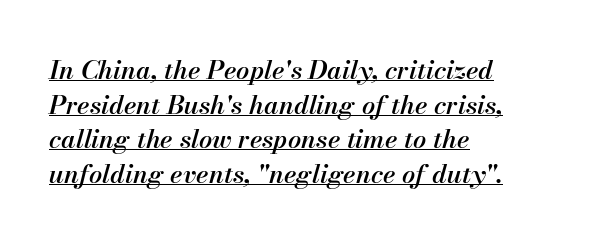
{"italic": "yes", "lean": "right", "slant_degrees": 13, "bold": "semi", "underline": "yes", "align": "left", "line_spacing": "normal", "line_spacing_ratio": 1.33, "letter_spacing": "normal", "letter_spacing_em": 0.0, "glyph_px": 26}
